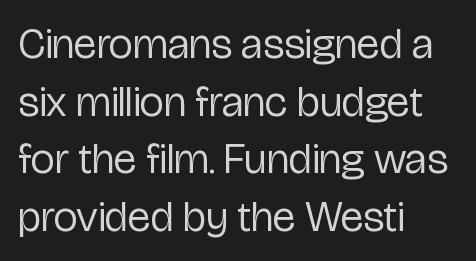
{"serif": "no", "italic": "no", "bold": "no", "weight": "regular", "width": "condensed", "stroke_contrast": "low", "x_height": "medium", "monospaced": "no", "underline": "no", "align": "left", "line_spacing": "normal", "line_spacing_ratio": 1.34, "letter_spacing": "normal", "letter_spacing_em": 0.0, "glyph_px": 43}
